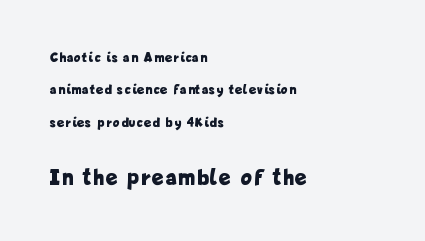
Q: Is the text bold? A: Yes.
Q: Is the text italic (slanted)? A: No, it is upright.
Q: Is the text underlined? A: No.
Q: How is the paragraph aligned? A: Left-aligned.
Q: Is the spacing between lines tight, normal or loose? A: Loose.
Q: Which block of text is set in a larger size, the first (top) or the second (bottom)? A: The second (bottom) one.
